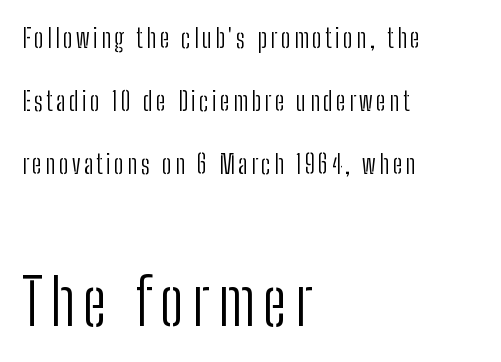
{"serif": "no", "italic": "no", "bold": "no", "weight": "light", "width": "condensed", "stroke_contrast": "low", "x_height": "medium", "monospaced": "no", "underline": "no", "align": "left", "line_spacing": "loose", "line_spacing_ratio": 2.43, "larger_block": "second", "size_ratio": 2.46, "glyph_px": 64}
